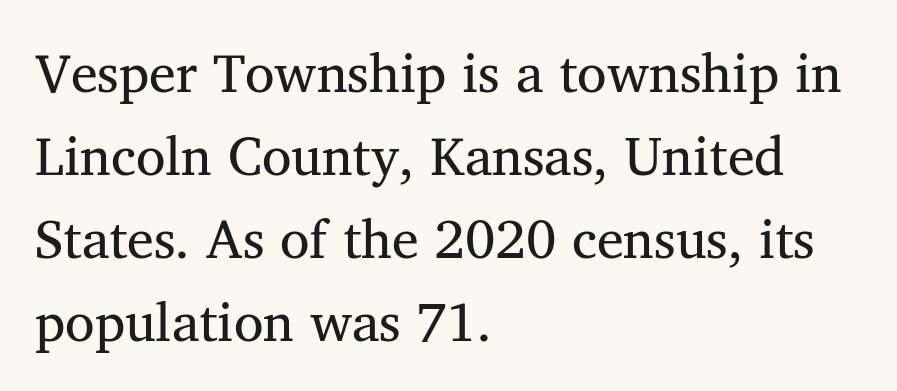
Q: Is the text bold? A: No.
Q: Is the typeface a serif or a sans-serif typeface? A: Serif.
Q: Is the text underlined? A: No.
Q: How is the paragraph aligned? A: Left-aligned.
Q: Is the spacing between letters normal or unusually wide? A: Normal.
Q: Is the spacing between lines tight, normal or loose? A: Normal.
Q: Width (condensed, normal, or wide)? A: Normal.
Q: Stroke contrast? A: Medium.
Q: x-height? A: Medium.
Q: Monospaced? A: No.
